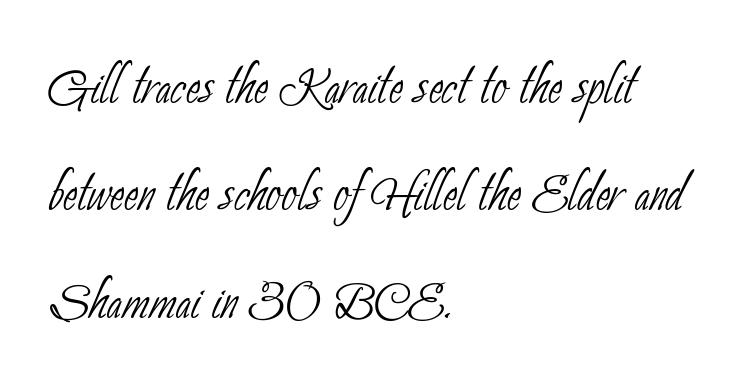
Nobody drew a line under any word here. The setting favours the left margin, as ordinary paragraphs usually do. One glance says typical: line gaps are just what's usual. Spacing verdict: proportional, widths tailored to each character. The text was rendered using a sans face with plain stroke endings.
